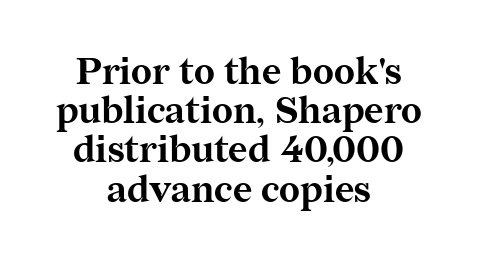
A typesetter would mark this as roman, not italic. The compositor balanced each line on the midline. The line-height multiplier appears low, near solid setting. Character widths vary here, with narrow letters taking less room than wide ones. The space directly below the letters is spotless.
